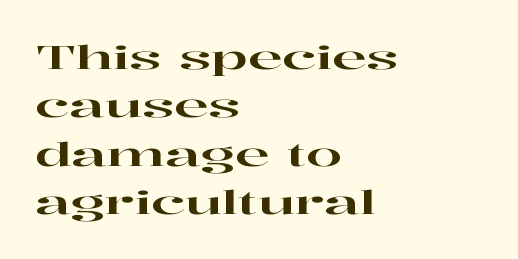
Q: Is the text italic (slanted)? A: No, it is upright.
Q: Is the typeface a serif or a sans-serif typeface? A: Serif.
Q: Is the text underlined? A: No.
Q: How is the paragraph aligned? A: Left-aligned.
Q: Is the spacing between letters normal or unusually wide? A: Normal.
Q: Is the spacing between lines tight, normal or loose? A: Normal.
Q: Width (condensed, normal, or wide)? A: Wide.
Q: Stroke contrast? A: High.
Q: x-height? A: Medium.
Q: Monospaced? A: No.
